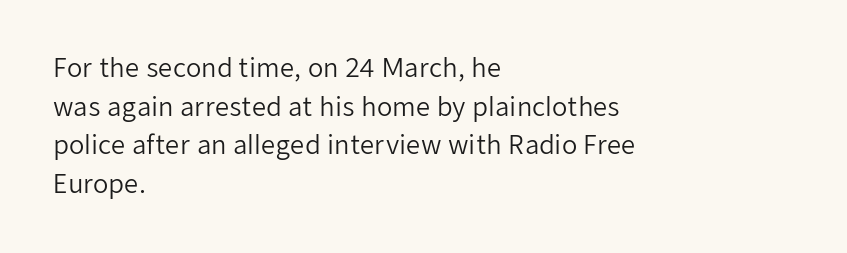
The image shows 25 px text type, upright; set left-aligned, normal line spacing (1.55x), normal letter spacing, not underlined.
